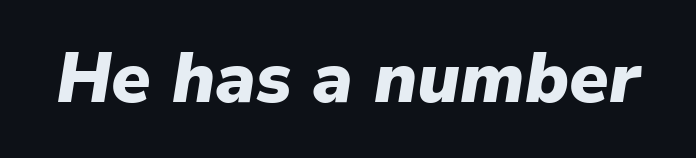
The image shows 70 px heavy type, italic (leaning right); set normal letter spacing, not underlined; low stroke contrast and a medium x-height.
